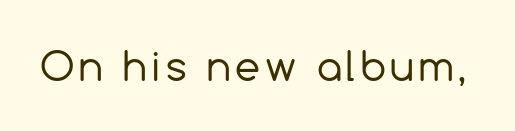
Stem width sits at or under what a default text font uses. No word sits above an underline. You could not count columns in this text — the font is proportionally spaced. You can tell from the bare stems that sans-serif type was used. Characters remain perfectly vertical along every line.
